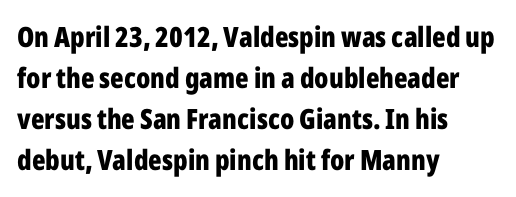
{"serif": "no", "italic": "no", "bold": "yes", "weight": "bold", "width": "condensed", "stroke_contrast": "low", "x_height": "medium", "monospaced": "no", "underline": "no", "align": "left", "line_spacing": "normal", "line_spacing_ratio": 1.47, "letter_spacing": "normal", "letter_spacing_em": 0.0, "glyph_px": 28}
